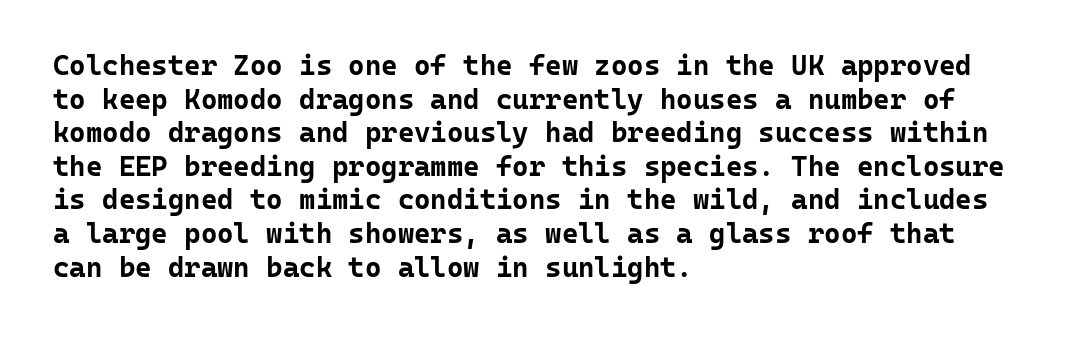
Spacing verdict: monospaced, one width for all characters. Vertical strokes here are truly vertical. This rendering leaves character spacing at its baseline value. These lines stack with their left ends in a neat column. The letters are bold, with thick, heavy strokes.
